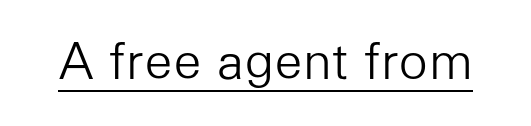
The image shows 49 px light sans-serif type, upright; set normal letter spacing, underlined; low stroke contrast and a medium x-height.
